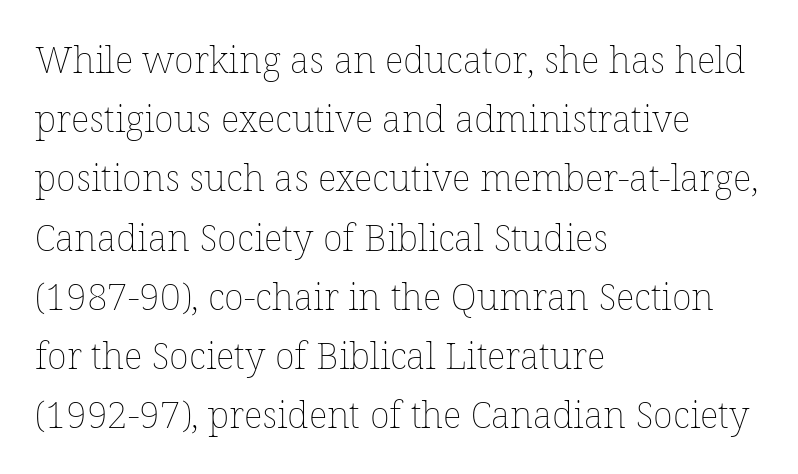
Q: Is the text bold? A: No.
Q: Is the text italic (slanted)? A: No, it is upright.
Q: Is the text underlined? A: No.
Q: How is the paragraph aligned? A: Left-aligned.
Q: Is the spacing between letters normal or unusually wide? A: Normal.
Q: Is the spacing between lines tight, normal or loose? A: Normal.
Q: Width (condensed, normal, or wide)? A: Normal.
Q: Stroke contrast? A: Low.
Q: x-height? A: Medium.
Q: Monospaced? A: No.
